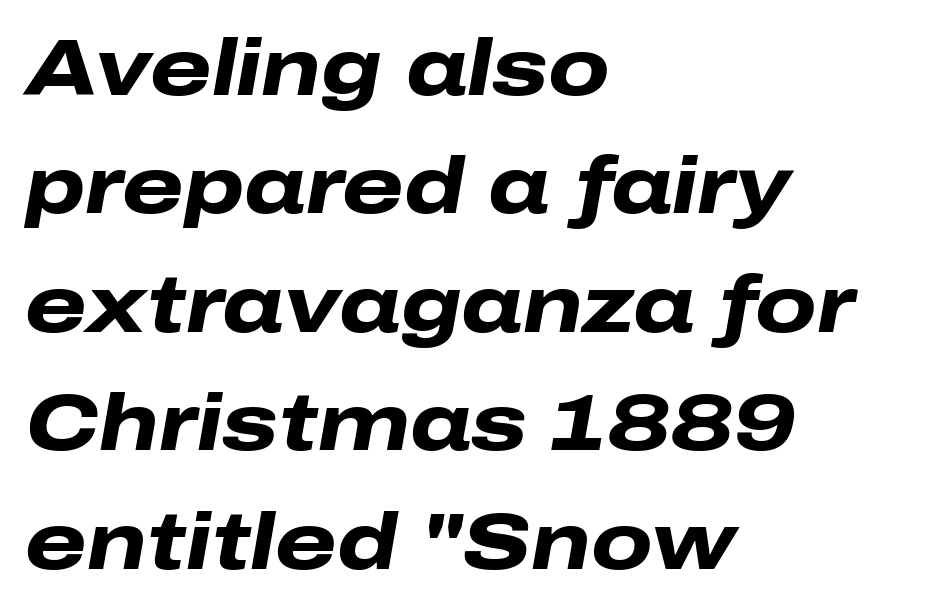
Whoever set this chose a conventional vertical rhythm. In CSS terms this would be text-align: left. This rendering features lettering with no underline. Chunky letters — that's bold for sure.
